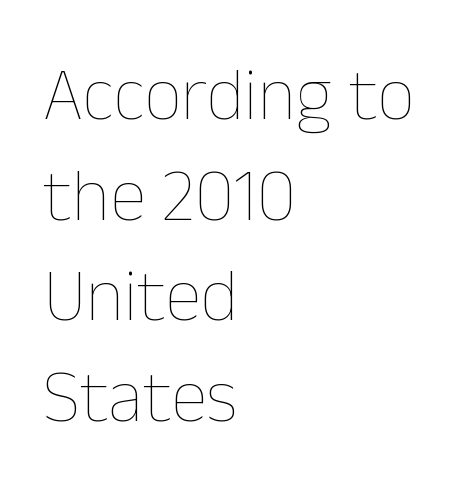
Glance below the letters and you will spot only blank space. Every character sits straight up, as roman type does. Stems and bowls with no extra thickness — not bold. A student would call this left alignment; a typographer would say flush left, rag right. Each letter keeps its own natural width here, so spacing adapts to shape. Vertical spacing — default.
